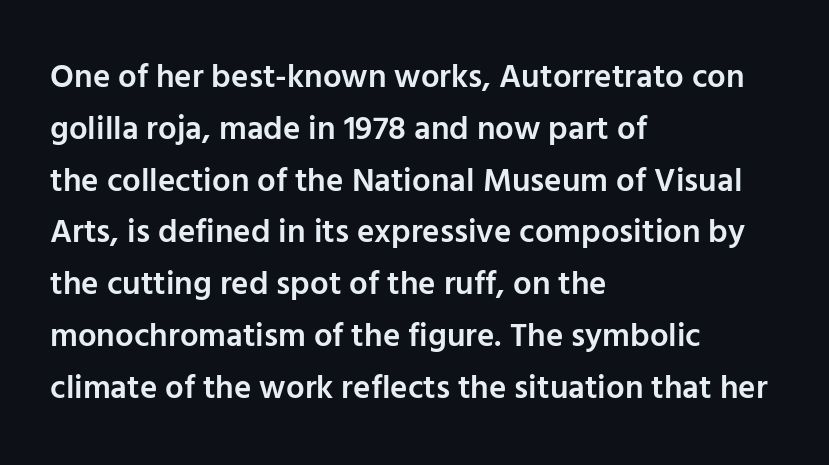
Q: Is the text bold? A: Semi-bold.
Q: Is the text italic (slanted)? A: No, it is upright.
Q: Is the typeface a serif or a sans-serif typeface? A: Sans-serif.
Q: Is the text underlined? A: No.
Q: How is the paragraph aligned? A: Left-aligned.
Q: Is the spacing between letters normal or unusually wide? A: Normal.
Q: Is the spacing between lines tight, normal or loose? A: Normal.
Q: Width (condensed, normal, or wide)? A: Normal.
Q: Stroke contrast? A: Low.
Q: x-height? A: Medium.
Q: Monospaced? A: No.
